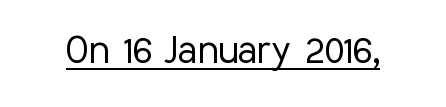
Think of a printed novel: that variable character pitch is what you see here. Has an underline been added? It has. How are the letters spaced? Ordinarily, with no added tracking. Nothing sits at the stroke ends, so this counts as sans-serif.
